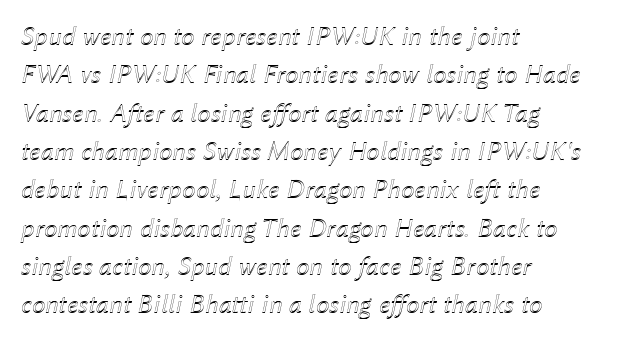
The leading is moderate, giving the passage an even texture. Characters follow at the spacing the type designer built in. Posture: slanted. All the whitespace from short lines collects on the right. The string is rendered with underlining switched off.
